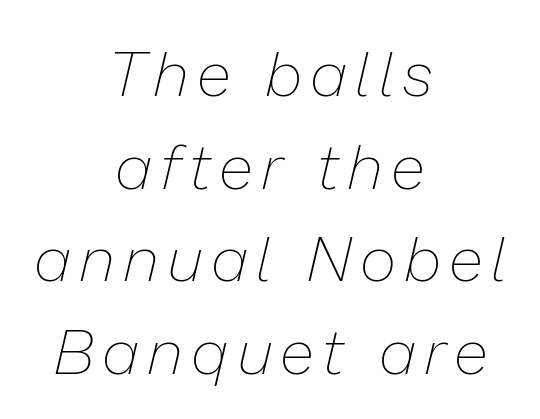
The image shows 63 px thin type, italic (leaning right); set centered, normal line spacing (1.47x), not underlined; low stroke contrast and a medium x-height.
